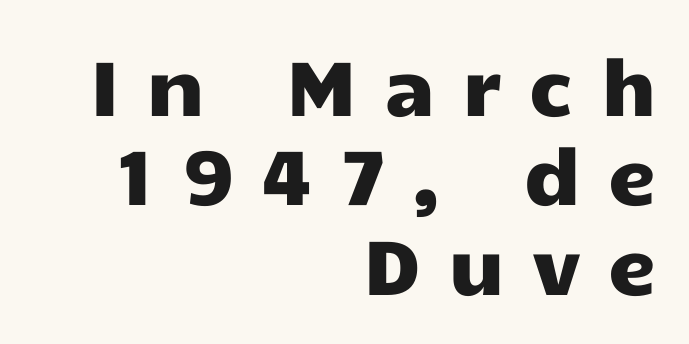
In terms of letterform style, serifs are entirely absent. Proportional: the letters do not fall into vertical columns. The typesetter chose a ragged-left arrangement here. This is the regular roman posture of the typeface. The rendering inserts visible extra space after every character. Check under the words: just untouched page.
